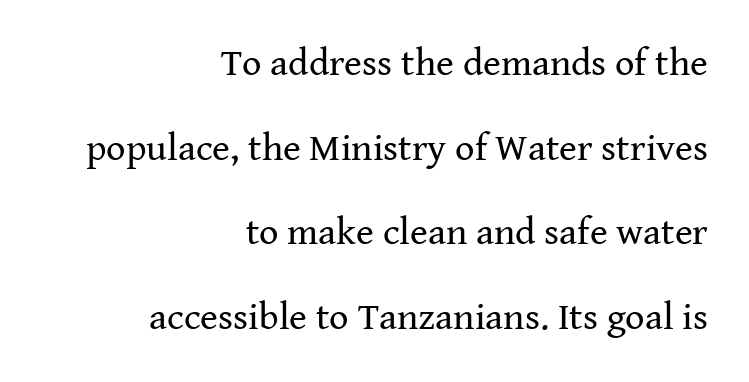
Q: Is the text bold? A: No.
Q: Is the text italic (slanted)? A: No, it is upright.
Q: Is the typeface a serif or a sans-serif typeface? A: Serif.
Q: Is the text underlined? A: No.
Q: How is the paragraph aligned? A: Right-aligned.
Q: Is the spacing between letters normal or unusually wide? A: Normal.
Q: Is the spacing between lines tight, normal or loose? A: Loose.
Q: Width (condensed, normal, or wide)? A: Normal.
Q: Stroke contrast? A: Medium.
Q: x-height? A: Medium.
Q: Monospaced? A: No.
